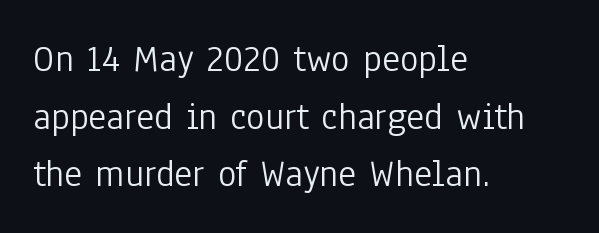
The image shows 39 px light, condensed sans-serif type, upright; set left-aligned, normal line spacing (1.48x), normal letter spacing, not underlined; low stroke contrast and a medium x-height.
